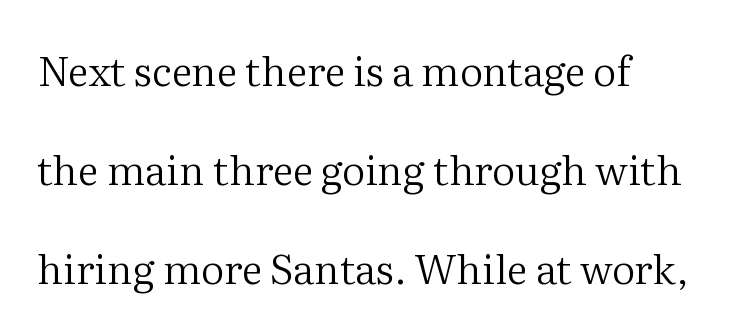
The image shows 41 px regular-weight serif type, upright; set left-aligned, loose line spacing (2.41x), normal letter spacing, not underlined; medium stroke contrast and a medium x-height.
